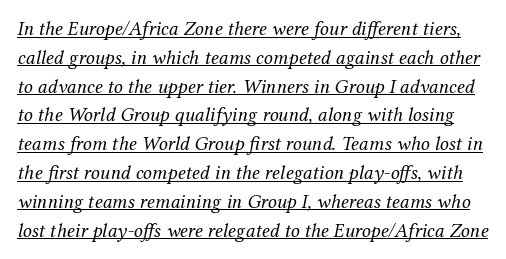
The image shows 20 px text type, italic (leaning right); set normal line spacing (1.44x), normal letter spacing, underlined.
